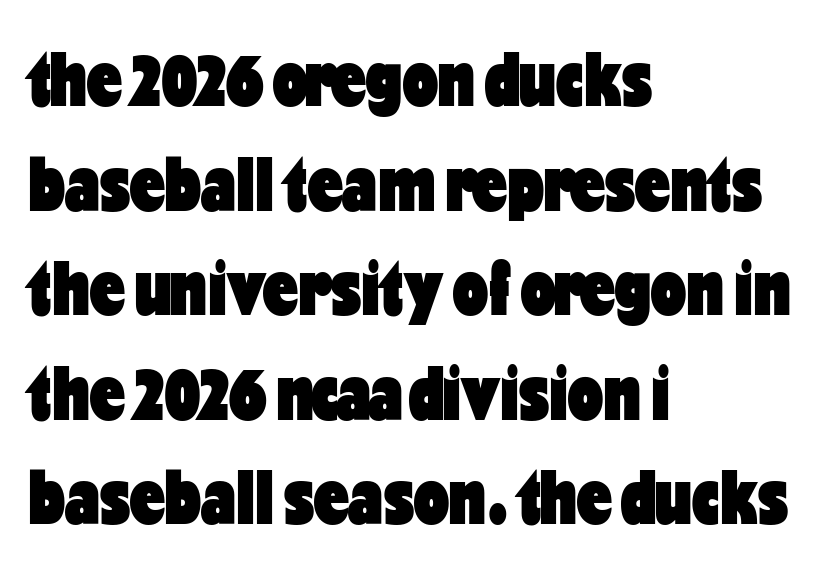
{"serif": "no", "italic": "no", "bold": "yes", "weight": "heavy", "width": "condensed", "stroke_contrast": "low", "x_height": "medium", "monospaced": "no", "underline": "no", "align": "left", "line_spacing": "normal", "line_spacing_ratio": 1.34, "letter_spacing": "normal", "letter_spacing_em": 0.0, "glyph_px": 78}
